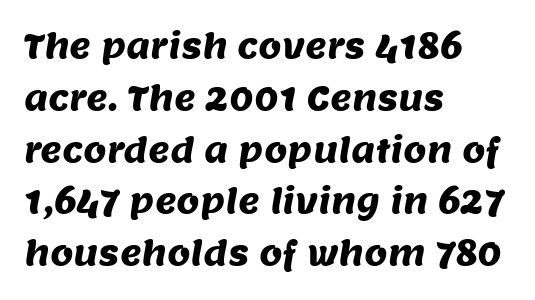
The image shows 33 px sans-serif type; set left-aligned, normal line spacing (1.57x), normal letter spacing, not underlined; medium stroke contrast and a large x-height.
